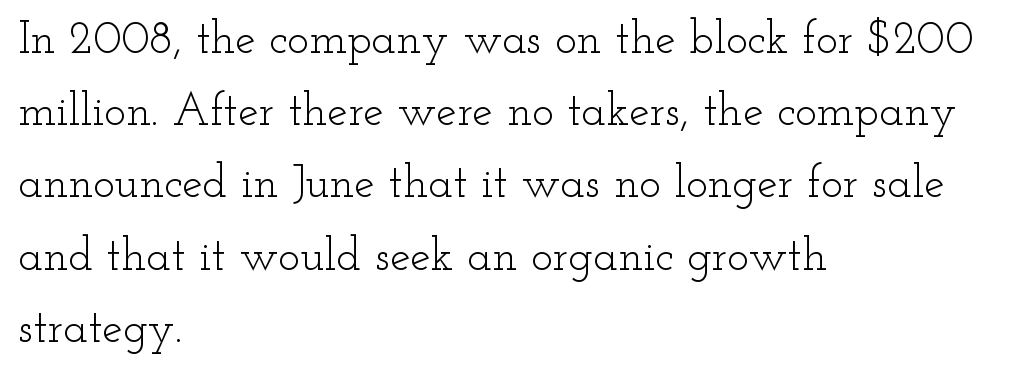
{"serif": "yes", "italic": "no", "bold": "no", "weight": "light", "width": "wide", "stroke_contrast": "low", "x_height": "small", "monospaced": "no", "underline": "no", "align": "left", "line_spacing": "normal", "line_spacing_ratio": 1.57, "letter_spacing": "normal", "letter_spacing_em": 0.0, "glyph_px": 46}
